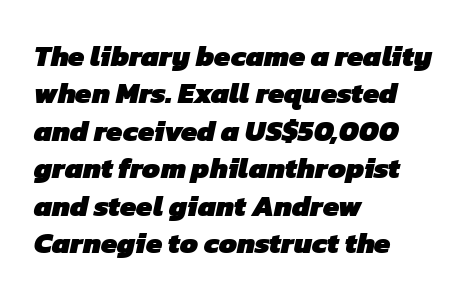
The image shows 29 px heavy sans-serif type; set left-aligned, normal line spacing (1.29x), normal letter spacing, not underlined; low stroke contrast and a medium x-height.
